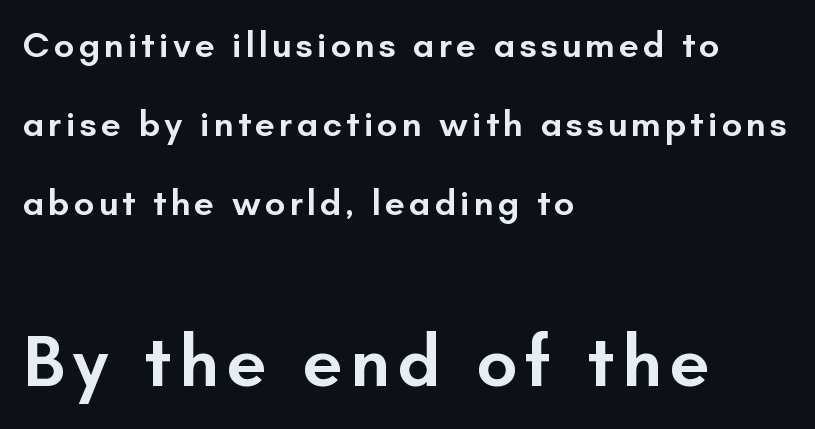
The glyphs have the mass of a demibold cut, below bold. A typesetter would label this face a sans. If you squint, the bottom block still reads clearly — it's the larger of the two. The typesetter chose a ragged-right arrangement here. The space beneath each line is pristine and unruled. A typesetter would call this leading open, well beyond the default.
